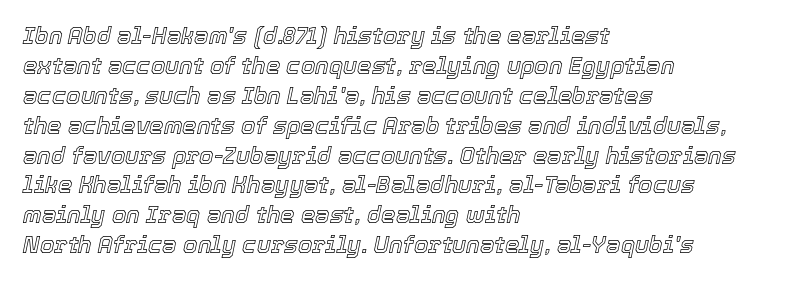
{"italic": "yes", "lean": "right", "slant_degrees": 12, "underline": "no", "align": "left", "line_spacing": "normal", "line_spacing_ratio": 1.3, "letter_spacing": "normal", "letter_spacing_em": 0.0, "glyph_px": 23}
